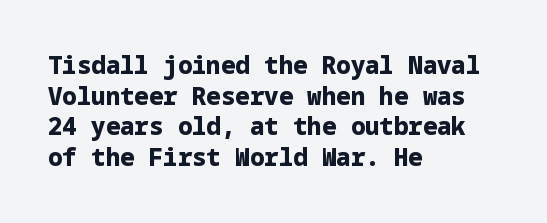
Summary of weight: heavy, a full bold. Tracking value appears to be zero — textbook default spacing. No italicization has been applied; the sample stays upright. The words here are not underlined. A normal amount of white space separates one row of letters from the next.
